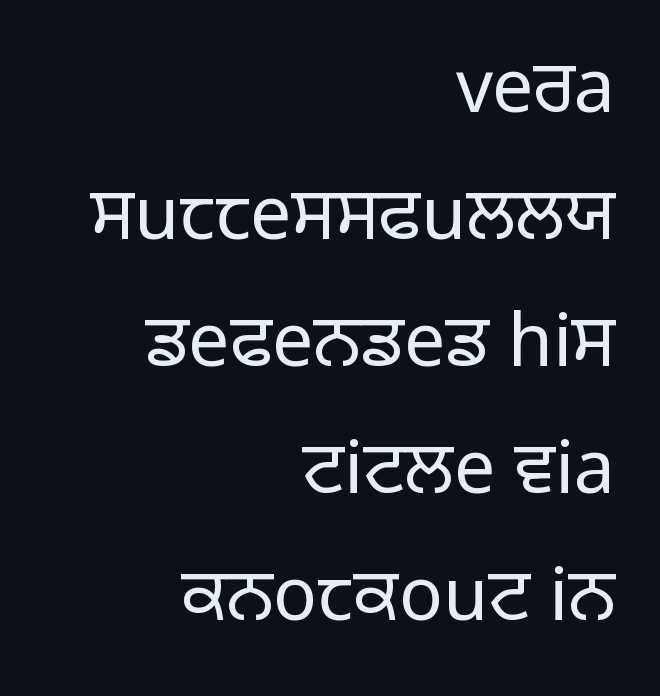
{"serif": "no", "italic": "no", "bold": "no", "weight": "regular", "width": "normal", "stroke_contrast": "low", "x_height": "medium", "monospaced": "no", "underline": "no", "align": "right", "line_spacing_ratio": 1.74, "letter_spacing": "normal", "letter_spacing_em": 0.0, "glyph_px": 73}
